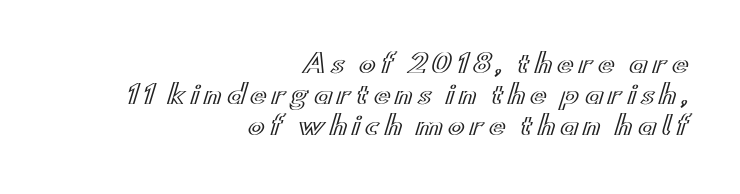
The image shows 25 px text type; set right-aligned, normal line spacing (1.25x), unusually wide letter spacing (+0.2 em), not underlined.
